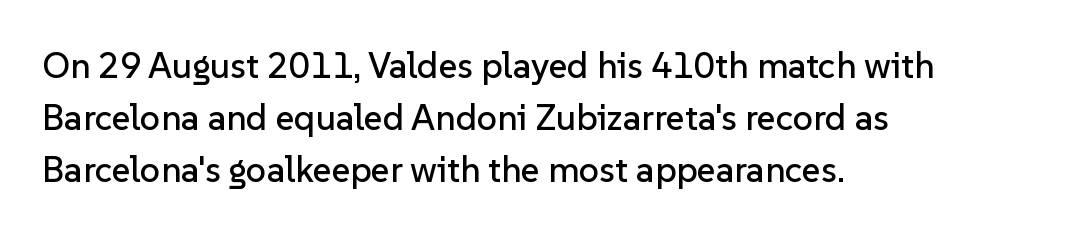
Q: Is the text italic (slanted)? A: No, it is upright.
Q: Is the typeface a serif or a sans-serif typeface? A: Sans-serif.
Q: Is the text underlined? A: No.
Q: How is the paragraph aligned? A: Left-aligned.
Q: Is the spacing between letters normal or unusually wide? A: Normal.
Q: Is the spacing between lines tight, normal or loose? A: Normal.
Q: Width (condensed, normal, or wide)? A: Normal.
Q: Stroke contrast? A: Low.
Q: x-height? A: Medium.
Q: Monospaced? A: No.
